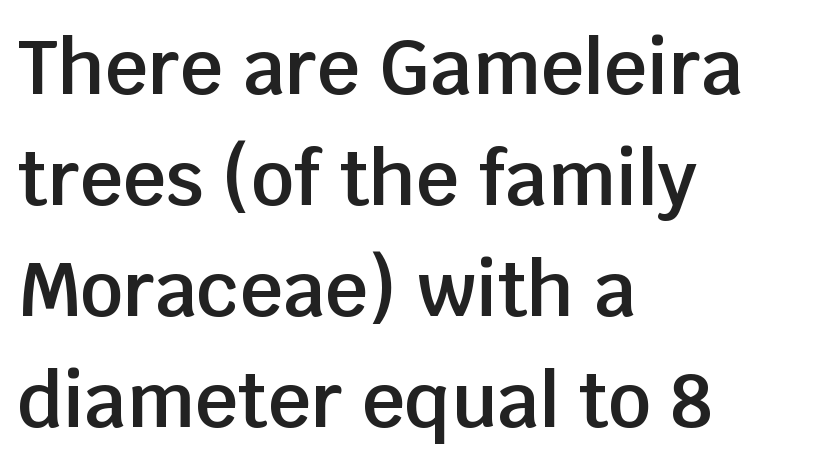
Q: Is the text bold? A: Semi-bold.
Q: Is the text italic (slanted)? A: No, it is upright.
Q: Is the typeface a serif or a sans-serif typeface? A: Sans-serif.
Q: Is the text underlined? A: No.
Q: How is the paragraph aligned? A: Left-aligned.
Q: Is the spacing between letters normal or unusually wide? A: Normal.
Q: Is the spacing between lines tight, normal or loose? A: Normal.
Q: Width (condensed, normal, or wide)? A: Normal.
Q: Stroke contrast? A: Low.
Q: x-height? A: Large.
Q: Monospaced? A: No.
